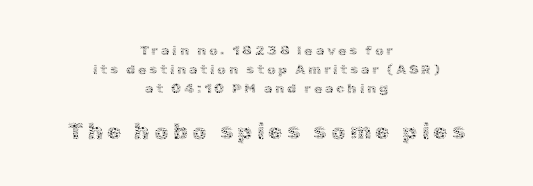
The image shows 23 px text type, upright; set centered, normal line spacing (1.37x), not underlined; the second (bottom) block is 1.64x larger.
